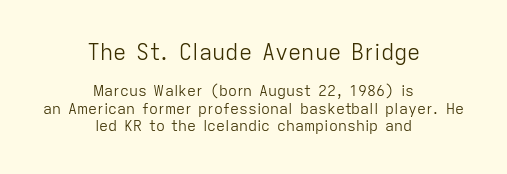
The image shows 22 px text type, upright; set centered, line spacing 1.16x, normal letter spacing, not underlined; the first (top) block is 1.47x larger.
